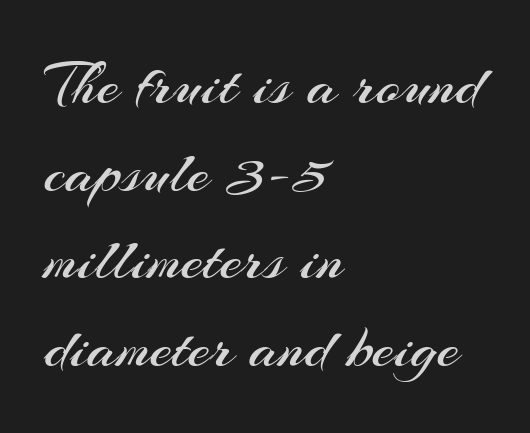
Standard letterfit; no display-style spreading of the glyphs. Vertical spacing — default. The gap between lines stays unmarked. Do the characters align in a grid? No, the font is proportional. Is the stroke heavy? The answer is a plain regular-or-lighter.
